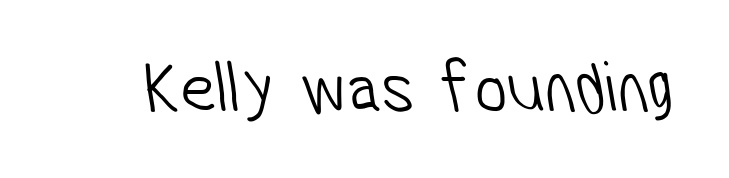
Just letters on the line, the space beneath them empty. The face used here is rendered with its standard letterfit. Is the stroke heavy? The answer is a plain regular-or-lighter. A typesetter would label this face a sans. Each letter keeps its own natural width here, so spacing adapts to shape.
